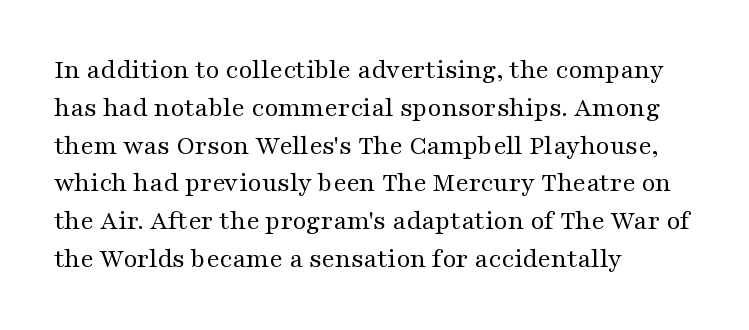
Short note: letters normally spaced. These lines are set flush left with a ragged right edge. The passage shown is not bold in any degree. Rows of type keep a routine distance in the vertical direction. This is the regular roman posture of the typeface.
